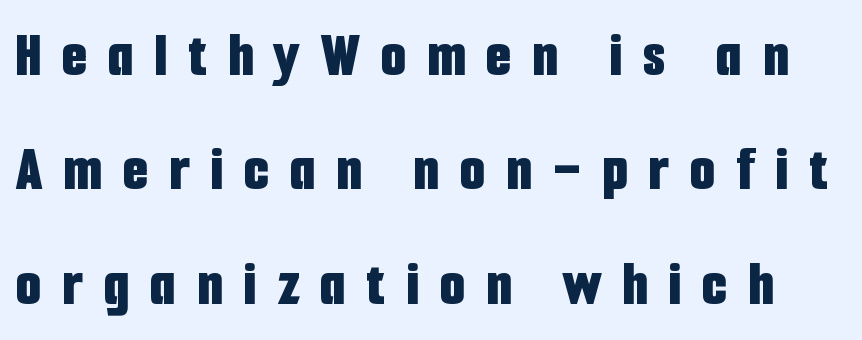
The image shows 65 px bold, condensed sans-serif type, upright; set line spacing 1.76x, unusually wide letter spacing (+0.32 em), not underlined; low stroke contrast and a medium x-height.
